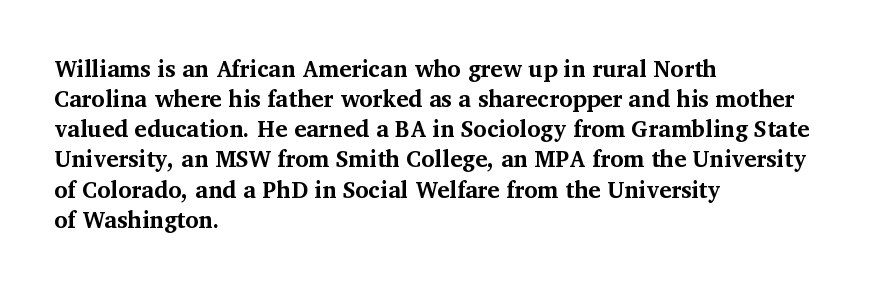
Does extra space separate the letters? No, they use regular spacing. The passage is arranged the way most books set body copy — flush left. Successive baselines arrive at the customary interval. Posture: upright roman. Is the type bold? Yes — the strokes are clearly thick and heavy.
